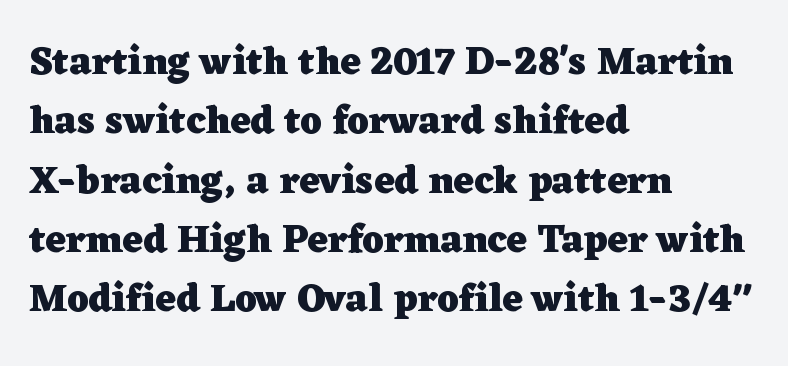
Do the characters align in a grid? No, the font is proportional. Lines of text with bare space underneath. Italic? Not at all — the glyphs are vertical. This is heavy type, rendered in bold. In CSS terms this would be text-align: left.
